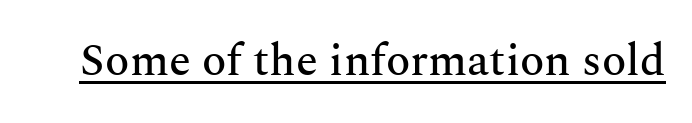
Q: Is the text italic (slanted)? A: No, it is upright.
Q: Is the typeface a serif or a sans-serif typeface? A: Serif.
Q: Is the text underlined? A: Yes.
Q: Is the spacing between letters normal or unusually wide? A: Normal.
Q: Width (condensed, normal, or wide)? A: Normal.
Q: Stroke contrast? A: Medium.
Q: x-height? A: Medium.
Q: Monospaced? A: No.
